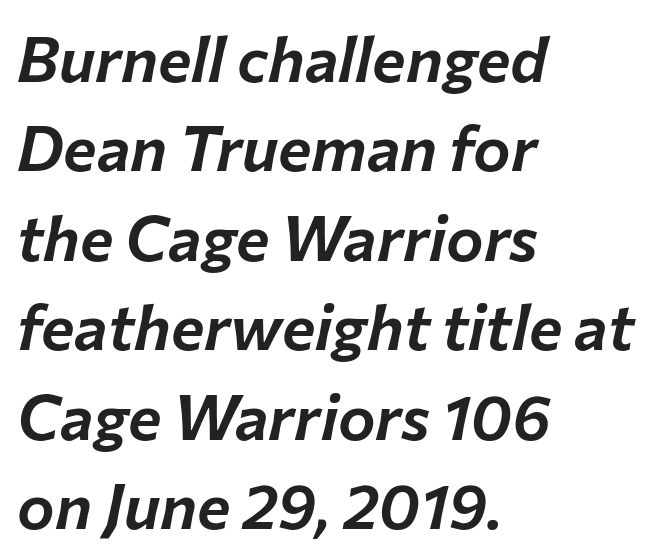
The image shows 63 px text type, italic (leaning right); set left-aligned, normal line spacing (1.42x), normal letter spacing, not underlined; low stroke contrast and a medium x-height.
